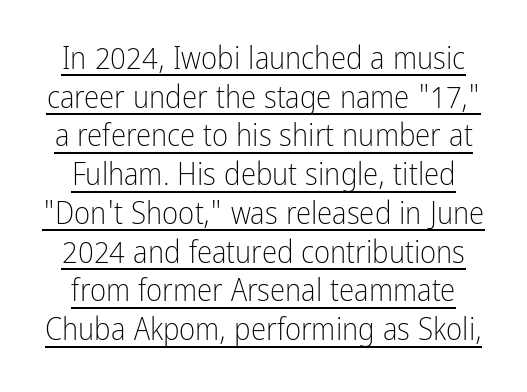
The image shows 31 px light, condensed sans-serif type, upright; set normal line spacing (1.25x), normal letter spacing, underlined; low stroke contrast and a medium x-height.
